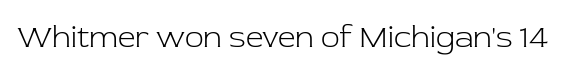
Q: Is the text bold? A: No.
Q: Is the text italic (slanted)? A: No, it is upright.
Q: Is the typeface a serif or a sans-serif typeface? A: Serif.
Q: Is the text underlined? A: No.
Q: Is the spacing between letters normal or unusually wide? A: Normal.
Q: Width (condensed, normal, or wide)? A: Normal.
Q: Stroke contrast? A: Low.
Q: x-height? A: Medium.
Q: Monospaced? A: No.
